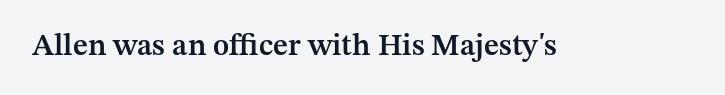
Note: serifs present on the glyphs. The letters advance in unequal steps, a hallmark of proportional type. The passage shown has conventional tracking throughout. Summary of weight: moderately heavy, a semibold. The area under the type is left untouched. A roman cut, with each character standing at attention.
